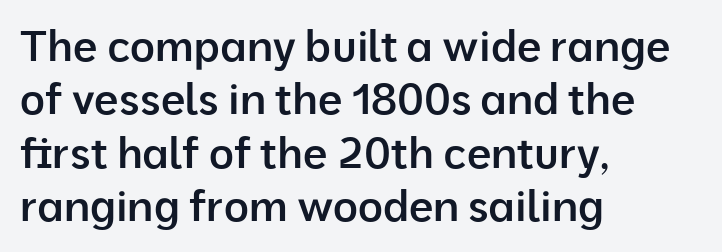
{"serif": "no", "italic": "no", "bold": "semi", "weight": "semibold", "width": "normal", "stroke_contrast": "low", "x_height": "medium", "monospaced": "no", "underline": "no", "align": "left", "line_spacing_ratio": 1.24, "letter_spacing": "normal", "letter_spacing_em": 0.0, "glyph_px": 43}
